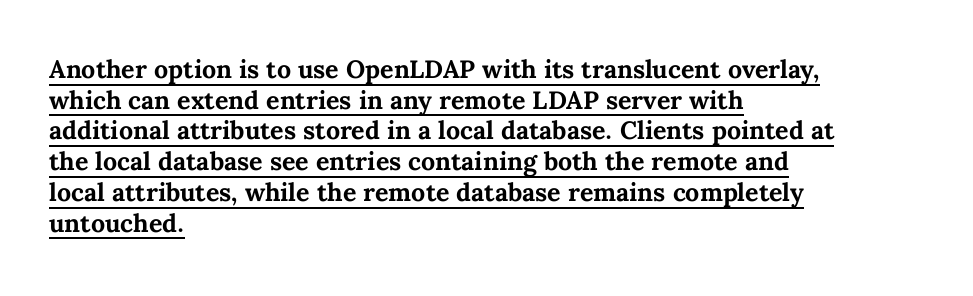
The image shows 25 px bold type, upright; set left-aligned, line spacing 1.23x, normal letter spacing, underlined.
